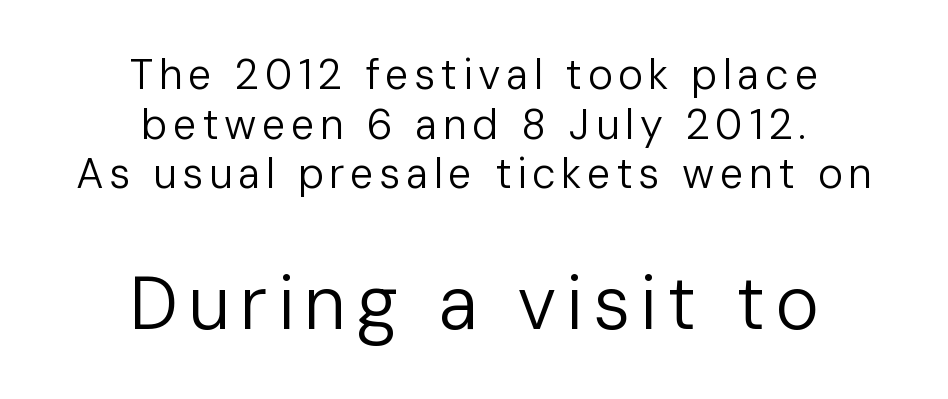
The image shows 74 px regular-weight sans-serif type, upright; set centered, line spacing 1.18x, not underlined; the second (bottom) block is 1.76x larger; low stroke contrast and a medium x-height.
